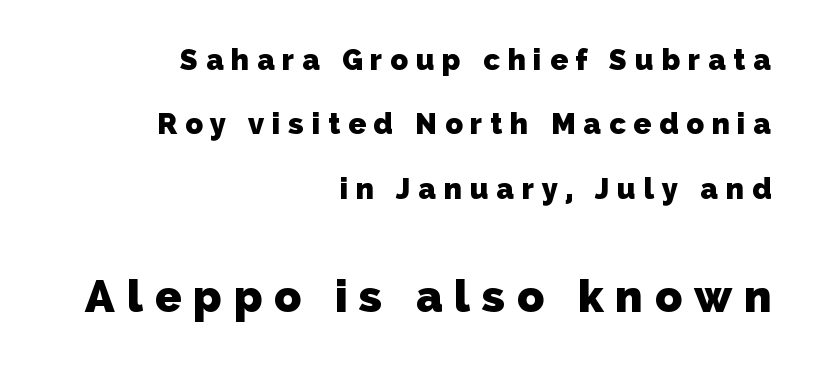
Q: Is the text bold? A: Yes.
Q: Is the typeface a serif or a sans-serif typeface? A: Sans-serif.
Q: Is the text underlined? A: No.
Q: How is the paragraph aligned? A: Right-aligned.
Q: Is the spacing between letters normal or unusually wide? A: Unusually wide.
Q: Is the spacing between lines tight, normal or loose? A: Loose.
Q: Which block of text is set in a larger size, the first (top) or the second (bottom)? A: The second (bottom) one.
Q: Width (condensed, normal, or wide)? A: Normal.
Q: Stroke contrast? A: Low.
Q: x-height? A: Medium.
Q: Monospaced? A: No.
